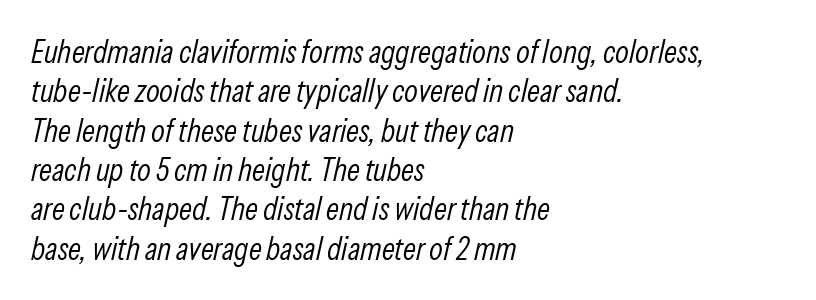
Q: Is the text bold? A: No.
Q: Is the text italic (slanted)? A: Yes, it leans right by about 13 degrees.
Q: Is the text underlined? A: No.
Q: How is the paragraph aligned? A: Left-aligned.
Q: Is the spacing between letters normal or unusually wide? A: Normal.
Q: Width (condensed, normal, or wide)? A: Condensed.
Q: Stroke contrast? A: Low.
Q: x-height? A: Medium.
Q: Monospaced? A: No.
